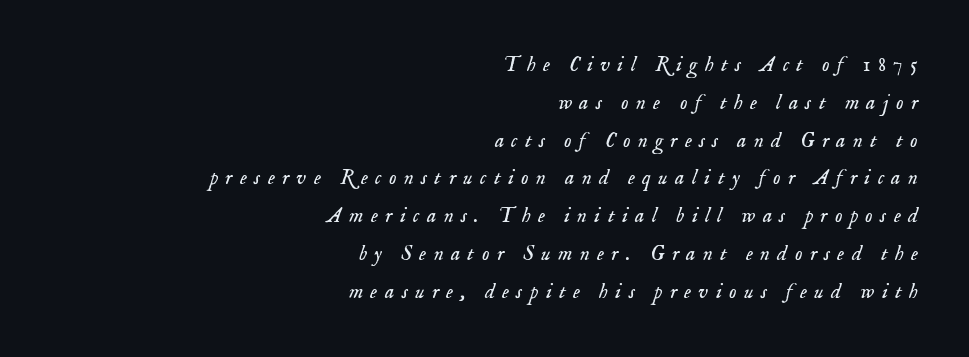
The image shows 21 px text type, italic (leaning right); set right-aligned, line spacing 1.8x, unusually wide letter spacing (+0.35 em), not underlined.
